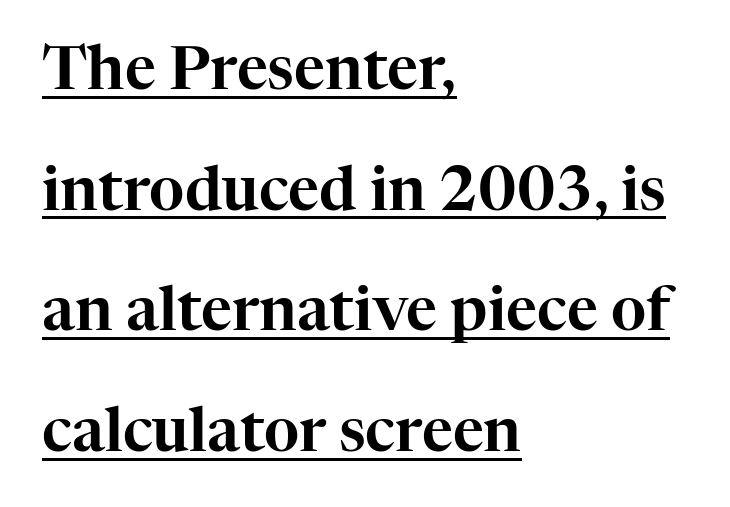
Q: Is the text italic (slanted)? A: No, it is upright.
Q: Is the typeface a serif or a sans-serif typeface? A: Serif.
Q: Is the text underlined? A: Yes.
Q: How is the paragraph aligned? A: Left-aligned.
Q: Is the spacing between letters normal or unusually wide? A: Normal.
Q: Is the spacing between lines tight, normal or loose? A: Loose.
Q: Width (condensed, normal, or wide)? A: Normal.
Q: Stroke contrast? A: High.
Q: x-height? A: Medium.
Q: Monospaced? A: No.
